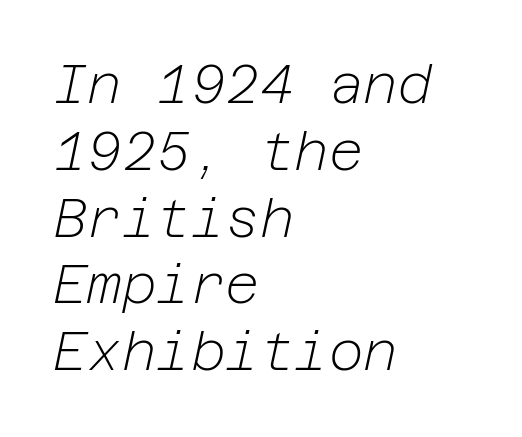
The image shows 53 px light type, italic (leaning right); set left-aligned, normal line spacing (1.26x), normal letter spacing, not underlined; low stroke contrast and a medium x-height.
